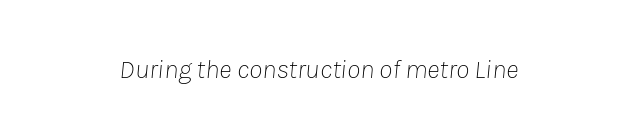
Q: Is the text bold? A: No.
Q: Is the text italic (slanted)? A: Yes, it leans right by about 8 degrees.
Q: Is the text underlined? A: No.
Q: Is the spacing between letters normal or unusually wide? A: Normal.
